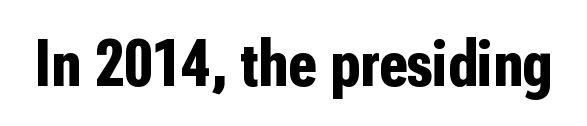
Between one letter and the next there's only the usual sliver of space. These lines were composed using upright roman letters. A full-strength bold gives these letters their thick strokes. Observe the absence of serifs on each vertical stroke in this sample. The glyphs are unaccompanied by any horizontal stroke below them.
